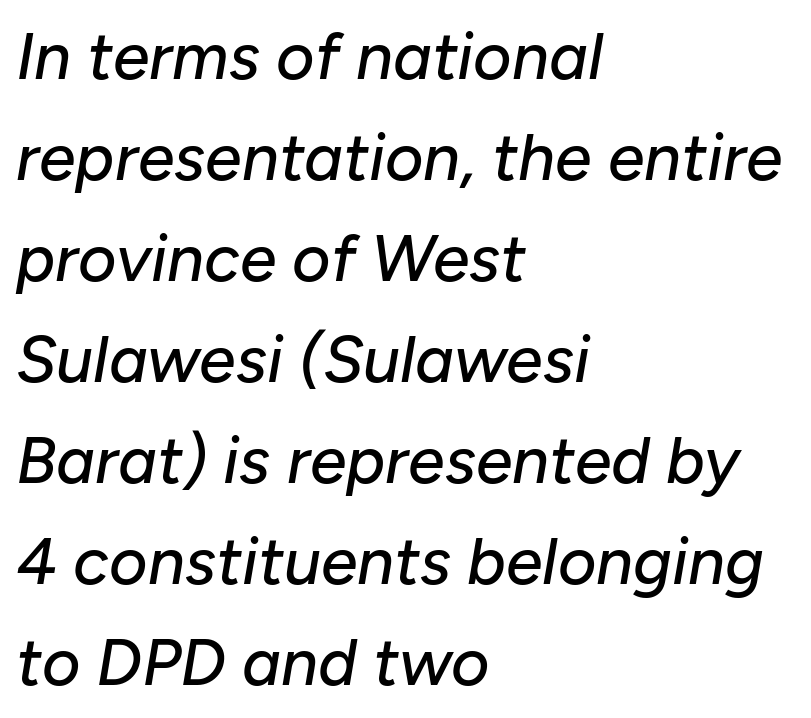
Q: Is the text italic (slanted)? A: Yes, it leans right by about 10 degrees.
Q: Is the text underlined? A: No.
Q: How is the paragraph aligned? A: Left-aligned.
Q: Is the spacing between letters normal or unusually wide? A: Normal.
Q: Is the spacing between lines tight, normal or loose? A: Normal.
Q: Width (condensed, normal, or wide)? A: Normal.
Q: Stroke contrast? A: Low.
Q: x-height? A: Medium.
Q: Monospaced? A: No.
